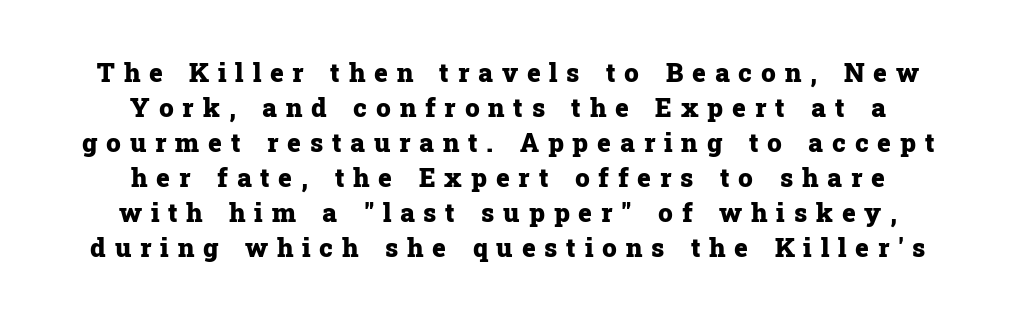
Line spacing here is normal. The foot of each line stays bare and open. These lines have a slow, spaced-out rhythm from letter to letter. The compositor balanced each line on the midline. Heavy-handed strokes throughout: this text is bold. Vertical strokes here are truly vertical.
